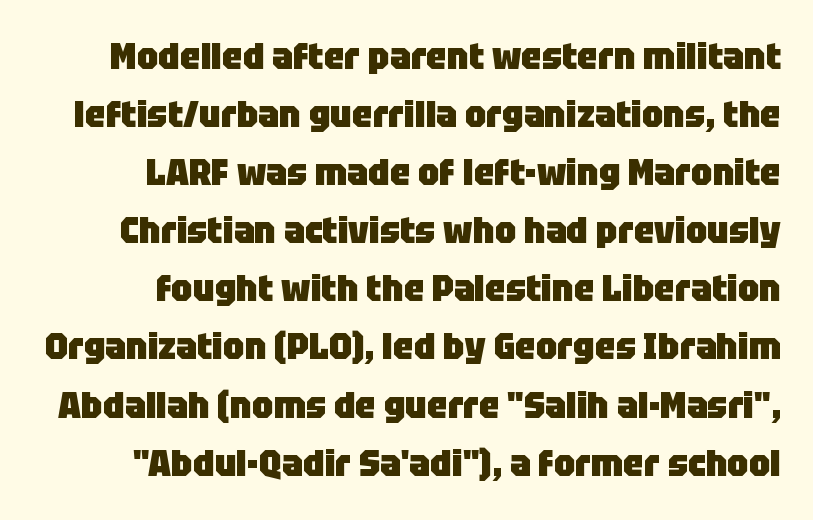
The image shows 37 px heavy sans-serif type, upright; set right-aligned, normal line spacing (1.57x), normal letter spacing, not underlined; low stroke contrast and a large x-height.
